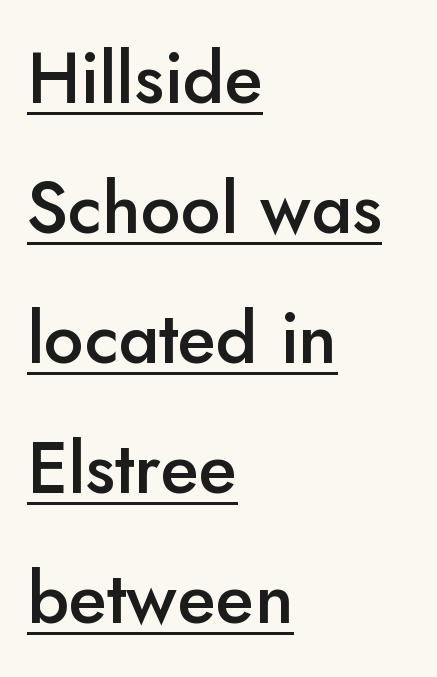
Q: Is the text bold? A: Semi-bold.
Q: Is the text italic (slanted)? A: No, it is upright.
Q: Is the typeface a serif or a sans-serif typeface? A: Sans-serif.
Q: Is the text underlined? A: Yes.
Q: How is the paragraph aligned? A: Left-aligned.
Q: Is the spacing between letters normal or unusually wide? A: Normal.
Q: Width (condensed, normal, or wide)? A: Normal.
Q: Stroke contrast? A: Low.
Q: x-height? A: Small.
Q: Monospaced? A: No.
